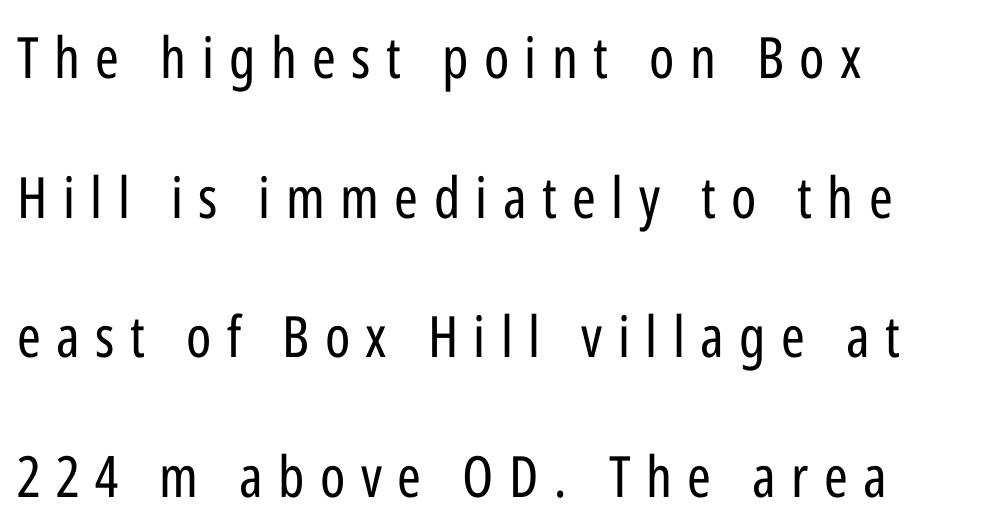
The image shows 57 px regular-weight, condensed sans-serif type, upright; set left-aligned, loose line spacing (2.45x), unusually wide letter spacing (+0.27 em), not underlined; low stroke contrast and a medium x-height.
